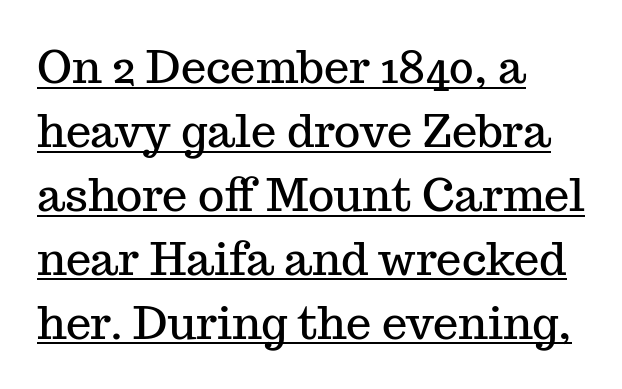
Q: Is the text italic (slanted)? A: No, it is upright.
Q: Is the typeface a serif or a sans-serif typeface? A: Serif.
Q: Is the text underlined? A: Yes.
Q: How is the paragraph aligned? A: Left-aligned.
Q: Is the spacing between letters normal or unusually wide? A: Normal.
Q: Is the spacing between lines tight, normal or loose? A: Normal.
Q: Width (condensed, normal, or wide)? A: Normal.
Q: Stroke contrast? A: Medium.
Q: x-height? A: Medium.
Q: Monospaced? A: No.
